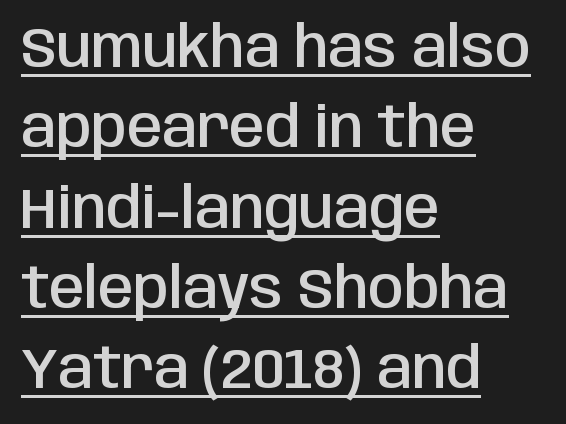
The image shows 57 px semibold, condensed sans-serif type, upright; set left-aligned, normal line spacing (1.41x), normal letter spacing, underlined; low stroke contrast and a large x-height.
